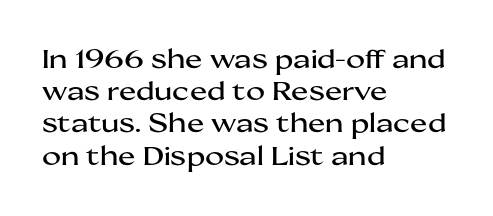
{"italic": "no", "underline": "no", "align": "left", "line_spacing_ratio": 1.24, "letter_spacing": "normal", "letter_spacing_em": 0.0, "glyph_px": 26}
